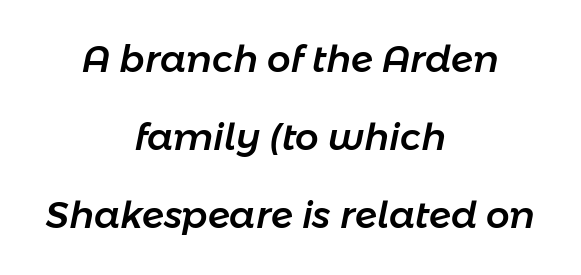
Q: Is the text italic (slanted)? A: Yes, it leans right by about 11 degrees.
Q: Is the text underlined? A: No.
Q: How is the paragraph aligned? A: Centered.
Q: Is the spacing between letters normal or unusually wide? A: Normal.
Q: Is the spacing between lines tight, normal or loose? A: Loose.
Q: Width (condensed, normal, or wide)? A: Normal.
Q: Stroke contrast? A: Low.
Q: x-height? A: Medium.
Q: Monospaced? A: No.
